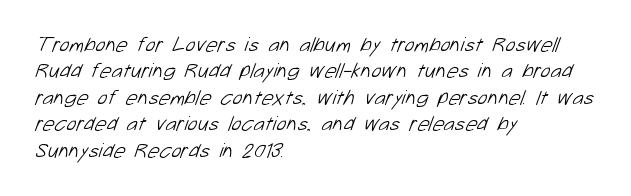
Q: Is the text bold? A: No.
Q: Is the text underlined? A: No.
Q: How is the paragraph aligned? A: Left-aligned.
Q: Is the spacing between letters normal or unusually wide? A: Normal.
Q: Is the spacing between lines tight, normal or loose? A: Normal.
